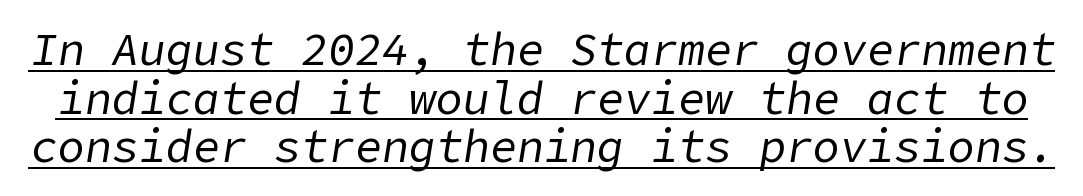
Q: Is the text bold? A: No.
Q: Is the text italic (slanted)? A: Yes, it leans right by about 9 degrees.
Q: Is the text underlined? A: Yes.
Q: Is the spacing between letters normal or unusually wide? A: Normal.
Q: Is the spacing between lines tight, normal or loose? A: Tight.
Q: Width (condensed, normal, or wide)? A: Normal.
Q: Stroke contrast? A: Low.
Q: x-height? A: Medium.
